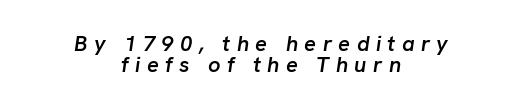
{"italic": "yes", "lean": "right", "slant_degrees": 8, "bold": "semi", "underline": "no", "align": "center", "line_spacing": "tight", "line_spacing_ratio": 0.96, "letter_spacing": "wide", "letter_spacing_em": 0.29, "glyph_px": 22}
